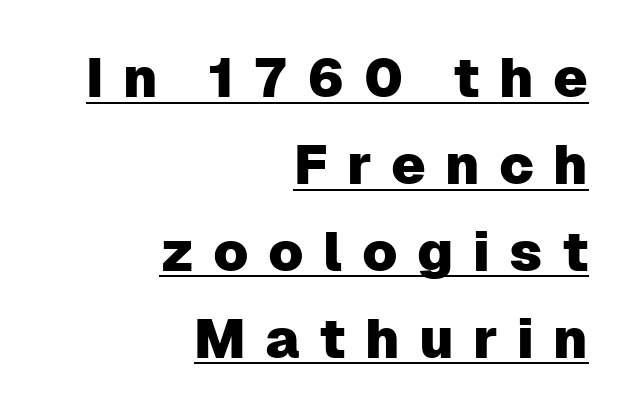
The image shows 55 px sans-serif type, upright; set right-aligned, normal line spacing (1.58x), unusually wide letter spacing (+0.35 em), underlined; low stroke contrast and a medium x-height.
